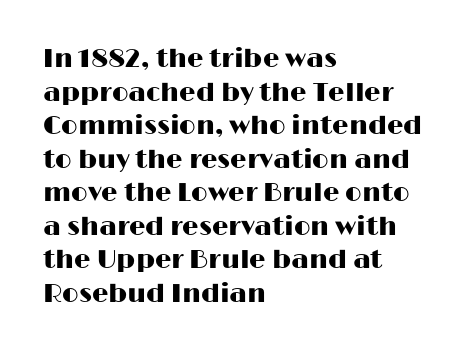
The image shows 26 px text type, upright; set left-aligned, normal line spacing (1.29x), normal letter spacing, not underlined.
